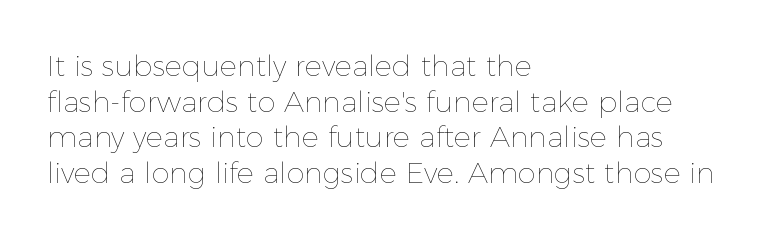
The passage shown is typed in a proportional face where columns would drift. Notice how the passage keeps a crisp vertical edge on the left only. Letter spacing: default. The typography opts for an upright posture over an oblique one. The area under the type is left untouched. Is this a heavy cut? Hardly; it is regular or lighter.
